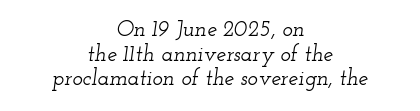
Q: Is the text italic (slanted)? A: Yes, it leans right by about 12 degrees.
Q: Is the text underlined? A: No.
Q: How is the paragraph aligned? A: Centered.
Q: Is the spacing between letters normal or unusually wide? A: Normal.
Q: Is the spacing between lines tight, normal or loose? A: Tight.
